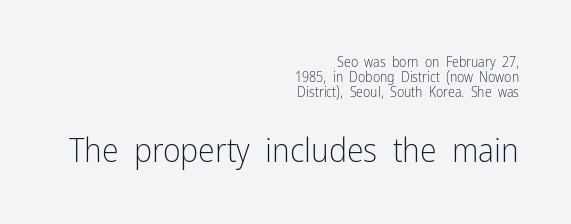
The image shows 34 px light, condensed sans-serif type, upright; set right-aligned, tight line spacing (1.08x), normal letter spacing, not underlined; the second (bottom) block is 2.43x larger; low stroke contrast and a medium x-height.
